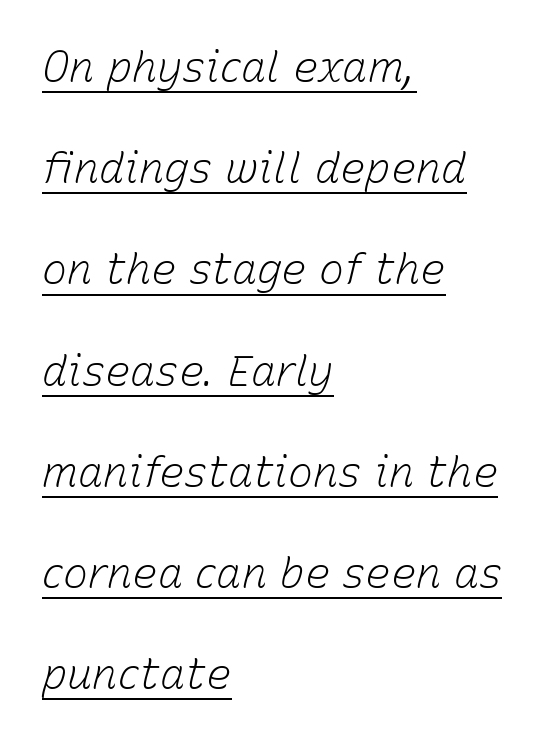
Q: Is the text bold? A: No.
Q: Is the text italic (slanted)? A: Yes, it leans right by about 15 degrees.
Q: Is the text underlined? A: Yes.
Q: How is the paragraph aligned? A: Left-aligned.
Q: Is the spacing between letters normal or unusually wide? A: Normal.
Q: Is the spacing between lines tight, normal or loose? A: Loose.
Q: Width (condensed, normal, or wide)? A: Normal.
Q: Stroke contrast? A: Low.
Q: x-height? A: Medium.
Q: Monospaced? A: No.
